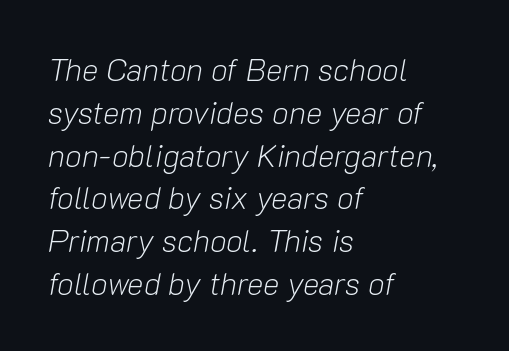
{"italic": "yes", "lean": "right", "slant_degrees": 10, "bold": "no", "weight": "light", "width": "normal", "stroke_contrast": "low", "x_height": "medium", "monospaced": "no", "underline": "no", "align": "left", "line_spacing": "normal", "line_spacing_ratio": 1.38, "letter_spacing": "normal", "letter_spacing_em": 0.0, "glyph_px": 31}
